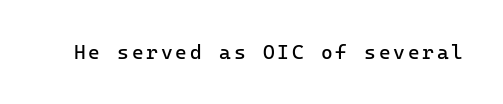
The type sits square on the baseline with zero lean. The strip under each line holds only bare page. Is the stroke heavy? The answer is a plain regular-or-lighter.
